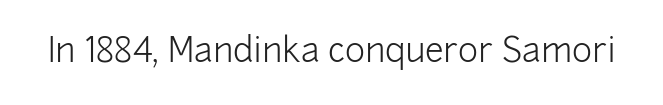
Q: Is the text bold? A: No.
Q: Is the text italic (slanted)? A: No, it is upright.
Q: Is the typeface a serif or a sans-serif typeface? A: Sans-serif.
Q: Is the text underlined? A: No.
Q: Is the spacing between letters normal or unusually wide? A: Normal.
Q: Width (condensed, normal, or wide)? A: Normal.
Q: Stroke contrast? A: Low.
Q: x-height? A: Medium.
Q: Monospaced? A: No.
